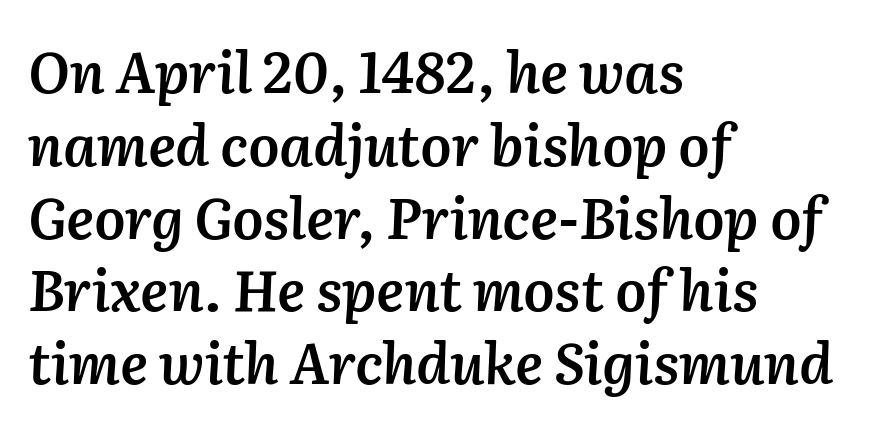
{"italic": "yes", "lean": "right", "slant_degrees": 2, "bold": "semi", "weight": "semibold", "width": "normal", "stroke_contrast": "medium", "x_height": "medium", "monospaced": "no", "underline": "no", "align": "left", "line_spacing": "normal", "line_spacing_ratio": 1.3, "letter_spacing": "normal", "letter_spacing_em": 0.0, "glyph_px": 56}
